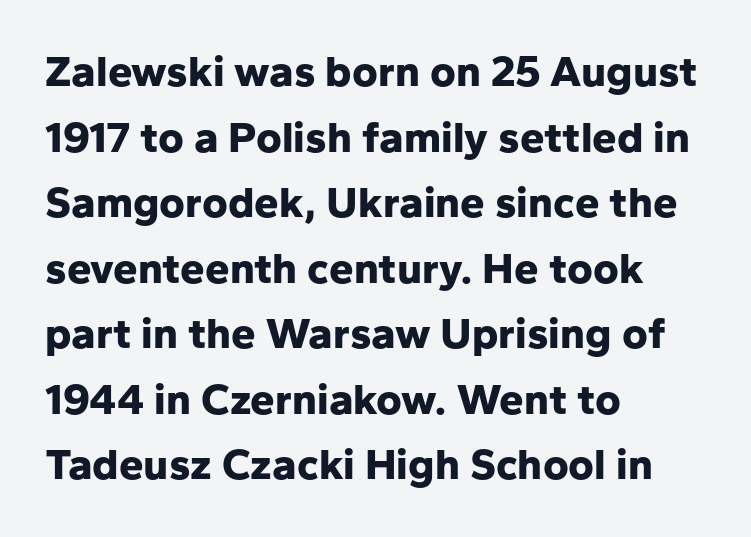
Typesetter's note: full bold, strokes at maximum text heaviness. One glance says typical: line gaps are just what's usual. The baseline area is clear. Font category for this specimen: sans-serif. Standard letterfit; no display-style spreading of the glyphs.
